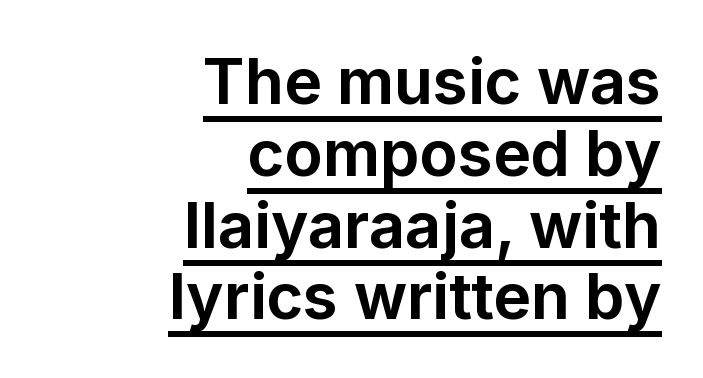
Q: Is the text bold? A: Yes.
Q: Is the text italic (slanted)? A: No, it is upright.
Q: Is the typeface a serif or a sans-serif typeface? A: Sans-serif.
Q: Is the text underlined? A: Yes.
Q: How is the paragraph aligned? A: Right-aligned.
Q: Is the spacing between letters normal or unusually wide? A: Normal.
Q: Is the spacing between lines tight, normal or loose? A: Tight.
Q: Width (condensed, normal, or wide)? A: Normal.
Q: Stroke contrast? A: Low.
Q: x-height? A: Medium.
Q: Monospaced? A: No.
